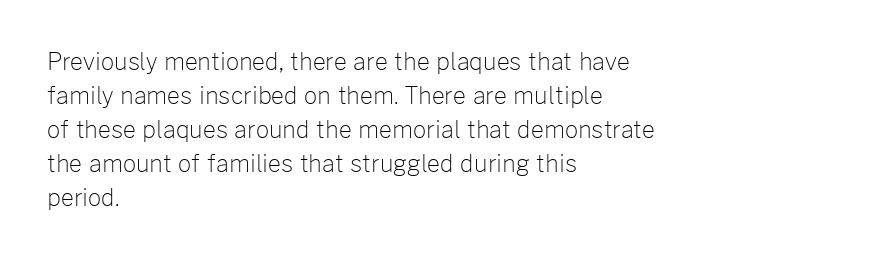
The type sits square on the baseline with zero lean. Stem width sits at or under what a default text font uses. Horizontally, the lines are justified to the leading edge only. This sample keeps an unexceptional amount of space between lines. The space beneath each line is pristine and unruled. There is no visible air inserted between adjacent glyphs.
